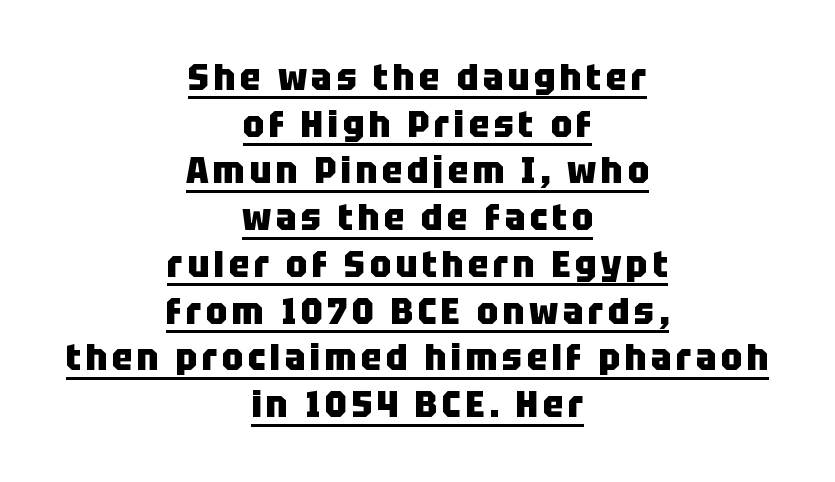
{"serif": "no", "italic": "no", "bold": "yes", "weight": "heavy", "width": "condensed", "stroke_contrast": "low", "x_height": "large", "monospaced": "no", "underline": "yes", "align": "center", "line_spacing_ratio": 1.23, "glyph_px": 38}
